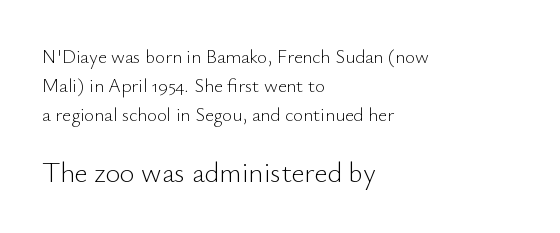
The image shows 28 px light sans-serif type, upright; set left-aligned, normal line spacing (1.53x), normal letter spacing, not underlined; the second (bottom) block is 1.47x larger; low stroke contrast and a small x-height.
